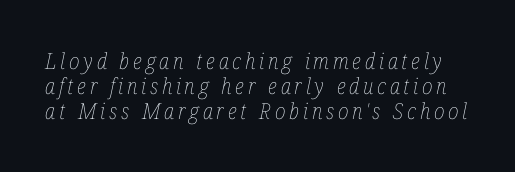
The image shows 22 px text type, italic (leaning right); set tight line spacing (1.14x), not underlined.
